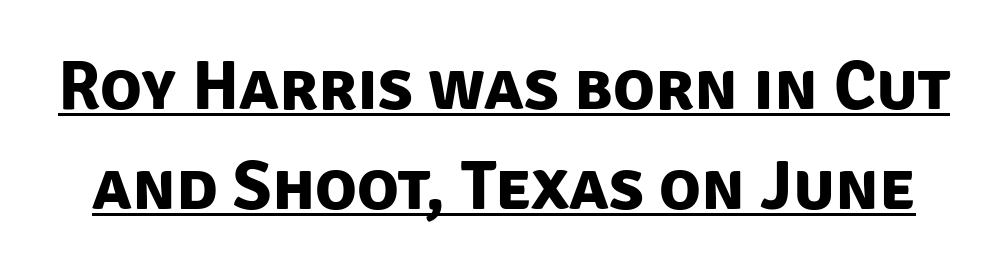
{"serif": "no", "bold": "yes", "weight": "bold", "width": "normal", "stroke_contrast": "low", "x_height": "large", "monospaced": "no", "underline": "yes", "line_spacing": "normal", "line_spacing_ratio": 1.45, "letter_spacing": "normal", "letter_spacing_em": 0.0, "glyph_px": 69}
